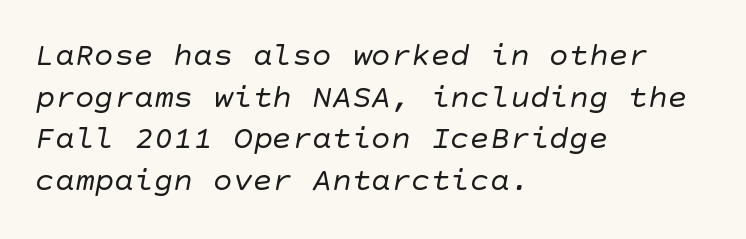
Q: Is the text bold? A: No.
Q: Is the typeface a serif or a sans-serif typeface? A: Sans-serif.
Q: Is the text underlined? A: No.
Q: How is the paragraph aligned? A: Left-aligned.
Q: Is the spacing between letters normal or unusually wide? A: Normal.
Q: Is the spacing between lines tight, normal or loose? A: Normal.
Q: Width (condensed, normal, or wide)? A: Normal.
Q: Stroke contrast? A: Low.
Q: x-height? A: Large.
